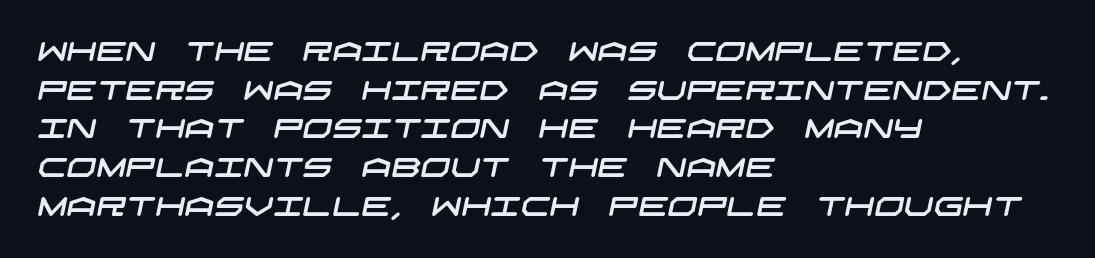
Q: Is the text underlined? A: No.
Q: How is the paragraph aligned? A: Left-aligned.
Q: Is the spacing between letters normal or unusually wide? A: Normal.
Q: Is the spacing between lines tight, normal or loose? A: Normal.
